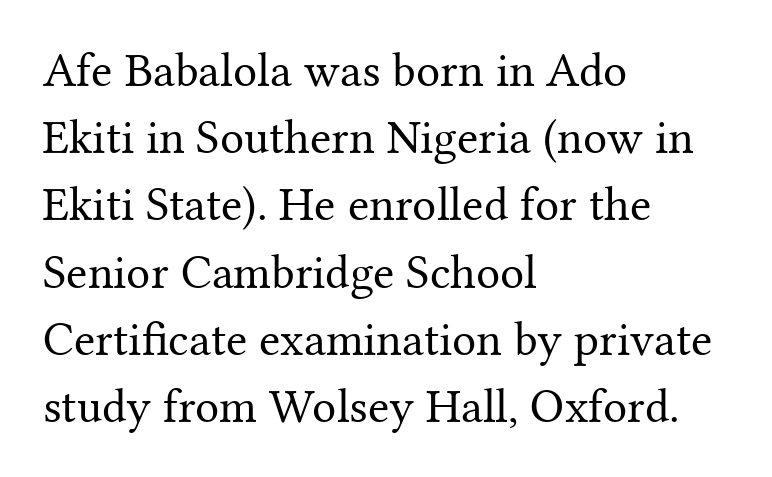
The image shows 48 px regular-weight serif type, upright; set left-aligned, normal line spacing (1.4x), normal letter spacing, not underlined; medium stroke contrast and a medium x-height.
